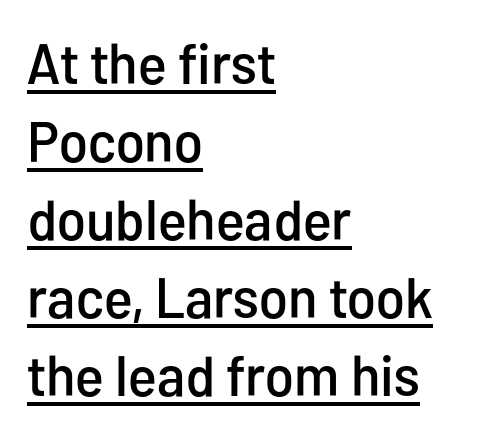
{"serif": "no", "italic": "no", "width": "condensed", "stroke_contrast": "low", "x_height": "medium", "monospaced": "no", "underline": "yes", "align": "left", "line_spacing": "normal", "line_spacing_ratio": 1.37, "letter_spacing": "normal", "letter_spacing_em": 0.0, "glyph_px": 57}
